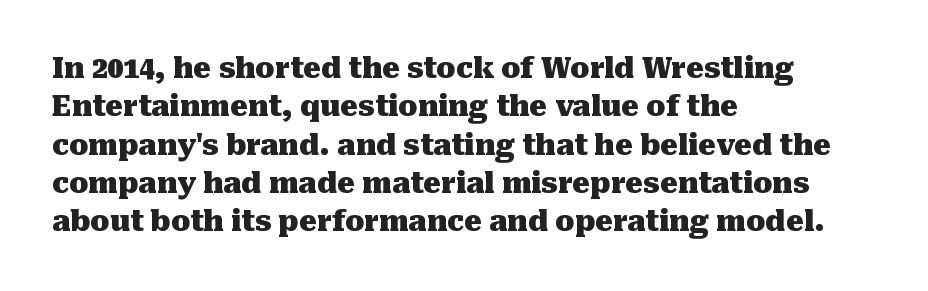
The image shows 28 px heavy serif type, upright; set left-aligned, normal line spacing (1.37x), normal letter spacing, not underlined; medium stroke contrast and a medium x-height.
